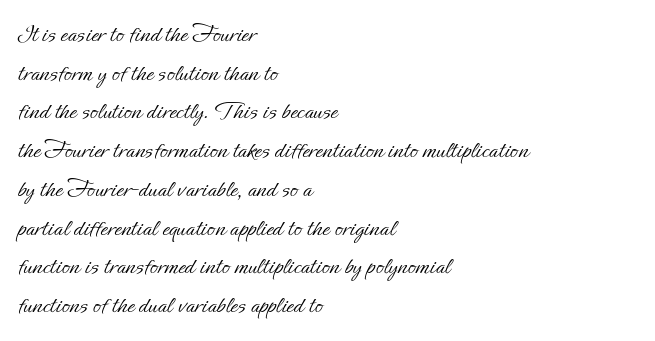
Q: Is the text bold? A: No.
Q: Is the text italic (slanted)? A: Yes.
Q: Is the text underlined? A: No.
Q: How is the paragraph aligned? A: Left-aligned.
Q: Is the spacing between letters normal or unusually wide? A: Normal.
Q: Is the spacing between lines tight, normal or loose? A: Normal.
